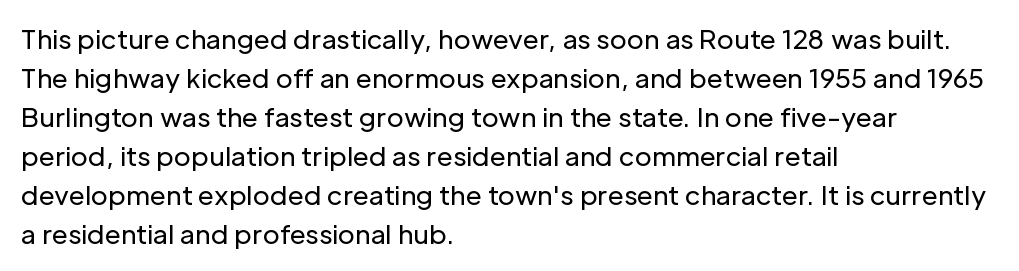
The image shows 26 px text type, upright; set left-aligned, normal line spacing (1.5x), normal letter spacing, not underlined.
